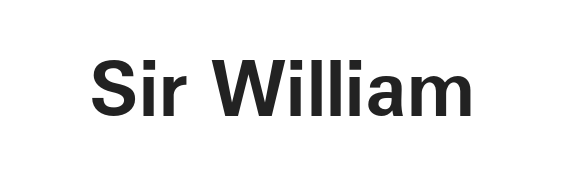
Q: Is the text bold? A: Yes.
Q: Is the text italic (slanted)? A: No, it is upright.
Q: Is the typeface a serif or a sans-serif typeface? A: Sans-serif.
Q: Is the text underlined? A: No.
Q: Is the spacing between letters normal or unusually wide? A: Normal.
Q: Width (condensed, normal, or wide)? A: Normal.
Q: Stroke contrast? A: Low.
Q: x-height? A: Medium.
Q: Monospaced? A: No.
